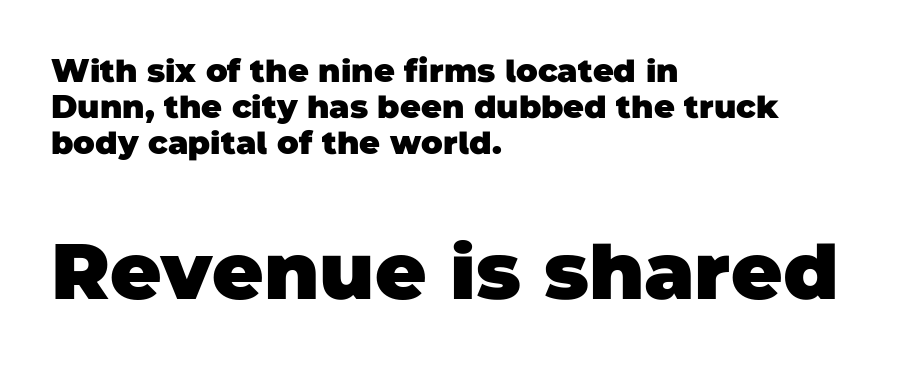
Q: Is the text bold? A: Yes.
Q: Is the typeface a serif or a sans-serif typeface? A: Sans-serif.
Q: Is the text underlined? A: No.
Q: How is the paragraph aligned? A: Left-aligned.
Q: Is the spacing between letters normal or unusually wide? A: Normal.
Q: Is the spacing between lines tight, normal or loose? A: Tight.
Q: Which block of text is set in a larger size, the first (top) or the second (bottom)? A: The second (bottom) one.
Q: Width (condensed, normal, or wide)? A: Normal.
Q: Stroke contrast? A: Low.
Q: x-height? A: Large.
Q: Monospaced? A: No.
